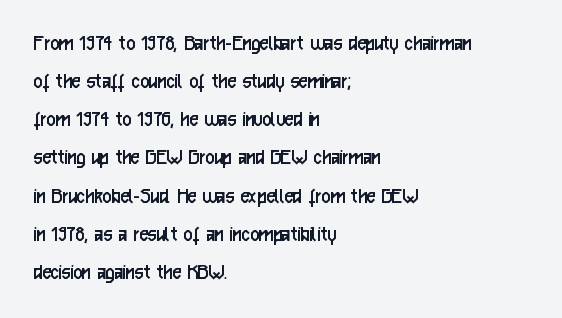
Is there much room between lines? A standard amount, neither cramped nor airy. A roman cut, with each character standing at attention. How are the letters spaced? Ordinarily, with no added tracking. This rendering features lettering with no underline. The paragraph shown leans on its left margin. The weight tops out at a normal text grade.
